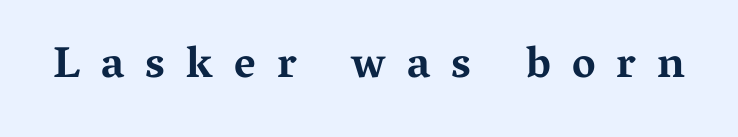
The image shows 44 px bold, wide serif type, upright; set unusually wide letter spacing (+0.48 em), not underlined; medium stroke contrast and a medium x-height.
